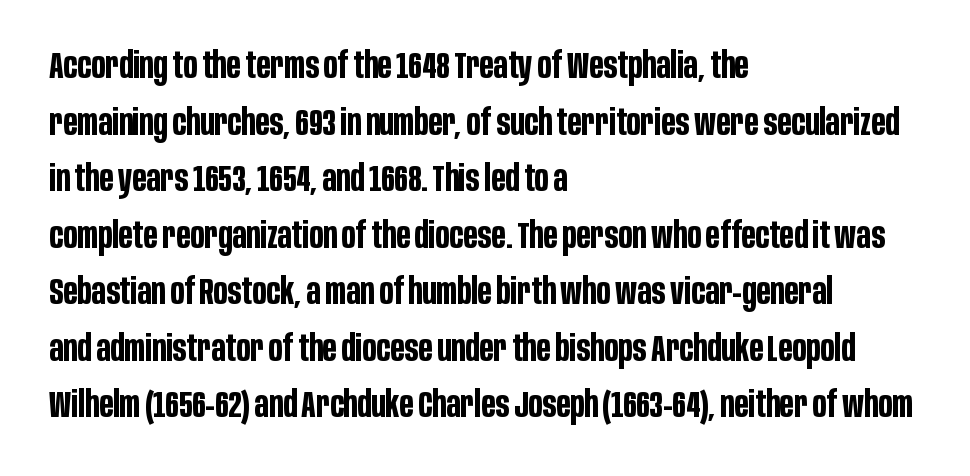
The image shows 36 px bold, condensed sans-serif type, upright; set left-aligned, normal line spacing (1.57x), normal letter spacing, not underlined; low stroke contrast and a large x-height.
